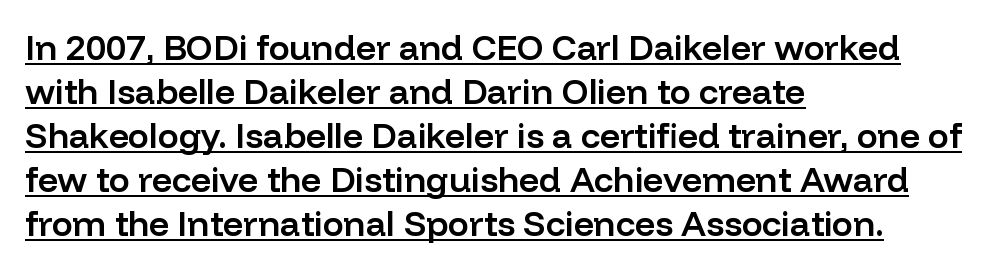
The image shows 35 px semibold sans-serif type, upright; set left-aligned, normal line spacing (1.26x), normal letter spacing, underlined; low stroke contrast and a medium x-height.
